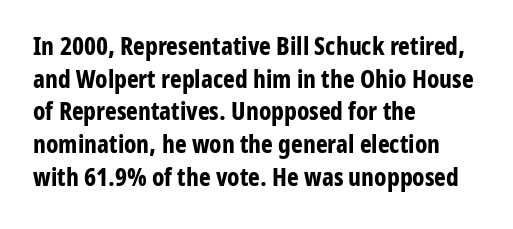
The image shows 25 px bold type, upright; set left-aligned, normal line spacing (1.31x), normal letter spacing, not underlined.
